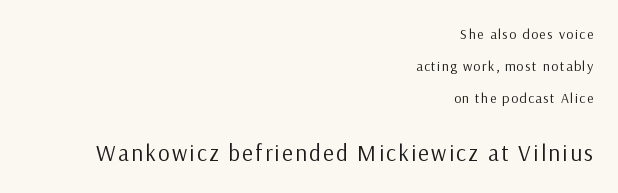
{"italic": "no", "bold": "no", "underline": "no", "align": "right", "line_spacing": "loose", "line_spacing_ratio": 2.28, "larger_block": "second", "size_ratio": 1.64, "glyph_px": 23}
